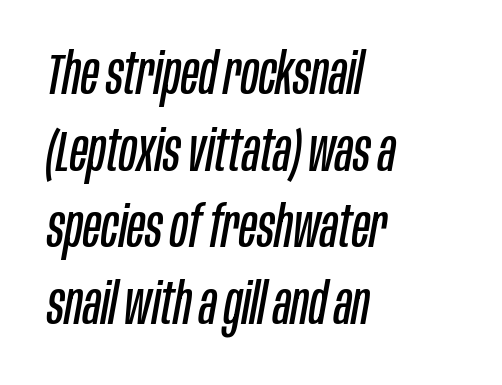
The image shows 58 px regular-weight, condensed type, italic (leaning right); set left-aligned, normal line spacing (1.32x), normal letter spacing, not underlined; low stroke contrast and a large x-height.
